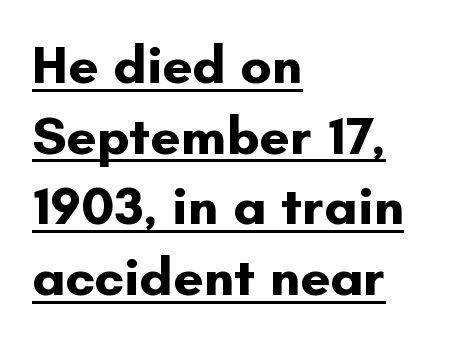
Words appear dense and cohesive because spacing is normal. Note the varied advance widths — an 'i' is clearly narrower than an 'm'. Underline: present. The setting favours the left margin, as ordinary paragraphs usually do.
